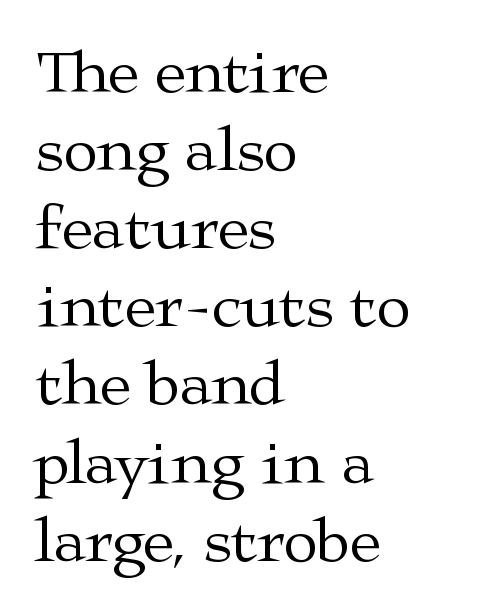
{"serif": "yes", "italic": "no", "bold": "no", "weight": "regular", "width": "wide", "stroke_contrast": "medium", "x_height": "medium", "monospaced": "no", "underline": "no", "align": "left", "line_spacing_ratio": 1.24, "letter_spacing": "normal", "letter_spacing_em": 0.0, "glyph_px": 63}
